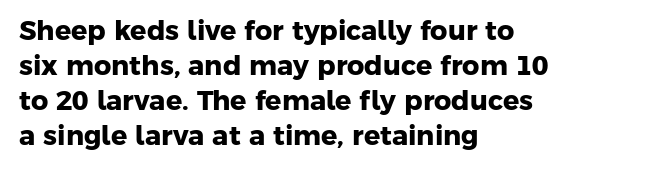
Q: Is the text bold? A: Yes.
Q: Is the text underlined? A: No.
Q: How is the paragraph aligned? A: Left-aligned.
Q: Is the spacing between letters normal or unusually wide? A: Normal.
Q: Is the spacing between lines tight, normal or loose? A: Normal.
